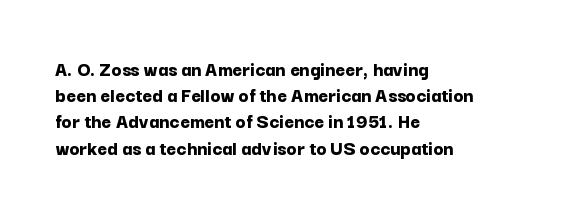
The image shows 21 px bold type, upright; set left-aligned, normal line spacing (1.25x), normal letter spacing, not underlined.
